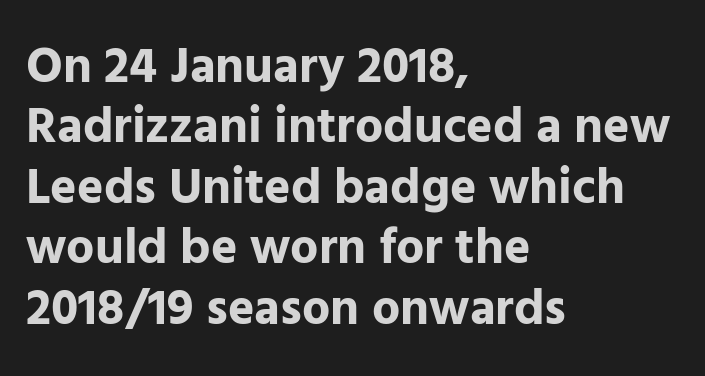
The image shows 50 px bold sans-serif type, upright; set left-aligned, line spacing 1.21x, normal letter spacing, not underlined; low stroke contrast and a medium x-height.
